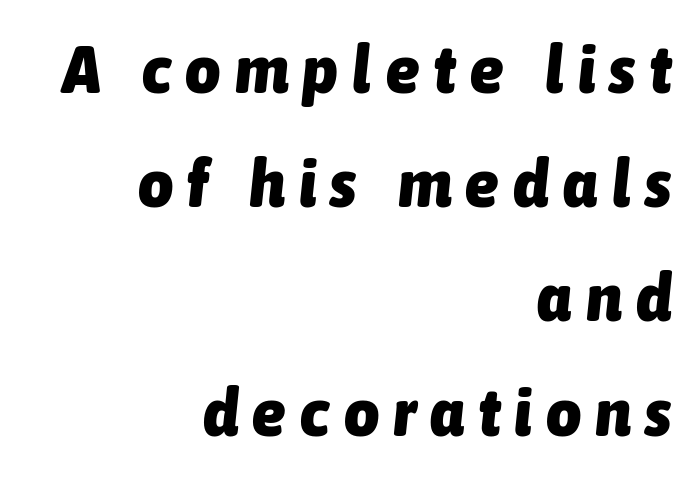
The image shows 68 px heavy, condensed type, italic (leaning right); set right-aligned, normal line spacing (1.68x), unusually wide letter spacing (+0.21 em), not underlined; low stroke contrast and a medium x-height.
